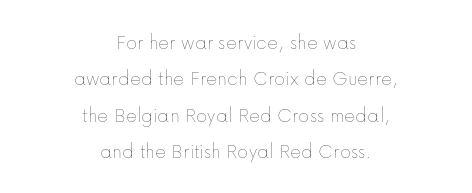
The image shows 21 px text type, upright; set centered, line spacing 1.73x, normal letter spacing, not underlined.
